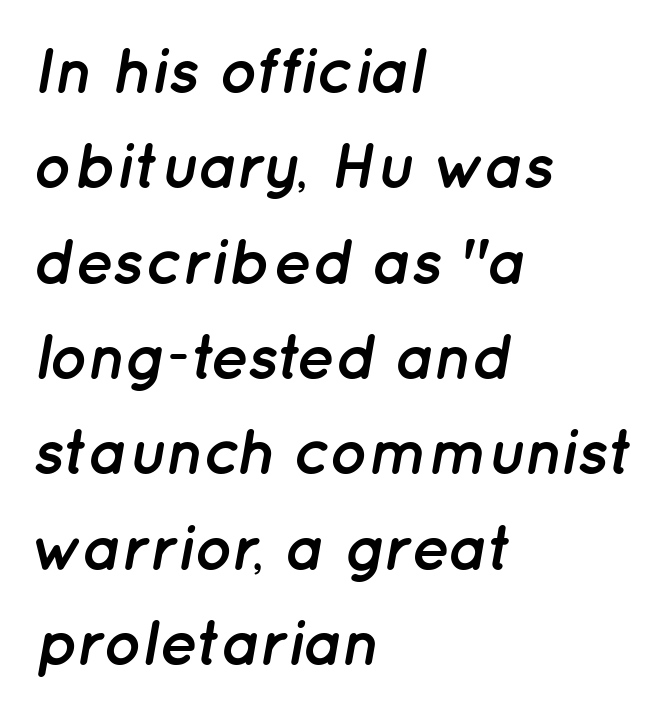
Q: Is the text bold? A: Yes.
Q: Is the text italic (slanted)? A: Yes, it leans right by about 12 degrees.
Q: Is the text underlined? A: No.
Q: How is the paragraph aligned? A: Left-aligned.
Q: Is the spacing between letters normal or unusually wide? A: Normal.
Q: Is the spacing between lines tight, normal or loose? A: Normal.
Q: Width (condensed, normal, or wide)? A: Normal.
Q: Stroke contrast? A: Low.
Q: x-height? A: Medium.
Q: Monospaced? A: No.
